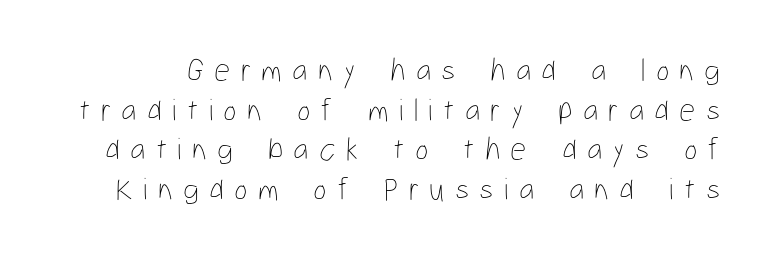
{"italic": "no", "bold": "no", "weight": "thin", "width": "condensed", "stroke_contrast": "low", "x_height": "medium", "monospaced": "no", "underline": "no", "line_spacing_ratio": 1.24, "letter_spacing": "wide", "letter_spacing_em": 0.32, "glyph_px": 32}
